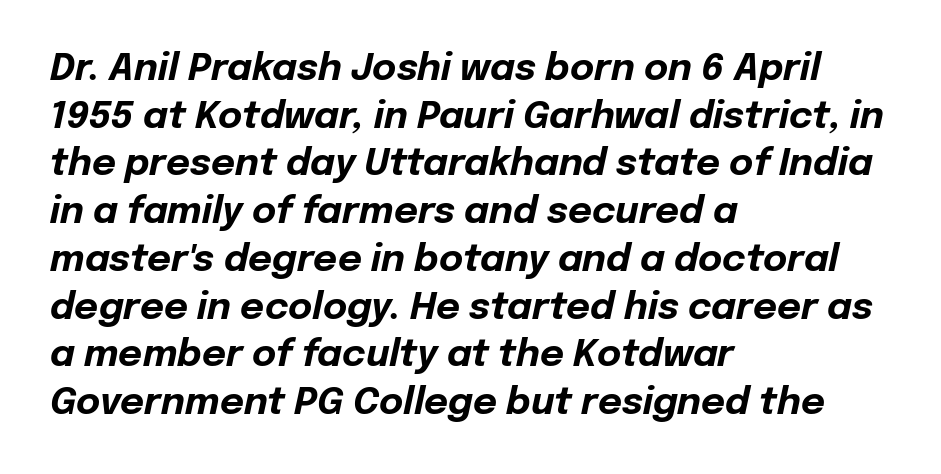
Q: Is the text bold? A: Yes.
Q: Is the text italic (slanted)? A: Yes, it leans right by about 12 degrees.
Q: Is the text underlined? A: No.
Q: How is the paragraph aligned? A: Left-aligned.
Q: Is the spacing between letters normal or unusually wide? A: Normal.
Q: Is the spacing between lines tight, normal or loose? A: Normal.
Q: Width (condensed, normal, or wide)? A: Normal.
Q: Stroke contrast? A: Low.
Q: x-height? A: Medium.
Q: Monospaced? A: No.
